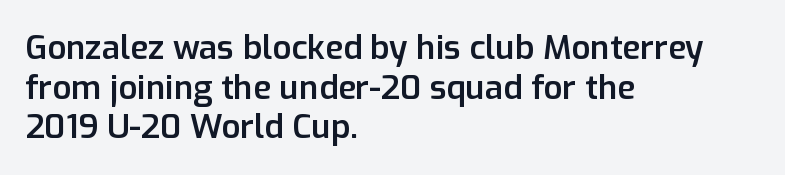
Left-aligned paragraph, ragged on the right. A typesetter would call this proportional, since set widths differ per character. As a designer I'd log this as weight 600, semibold. Stroke terminals: plain, sans-serif. Honestly, the letter spacing is just normal — you wouldn't notice it. Underlining? Definitely not there.
